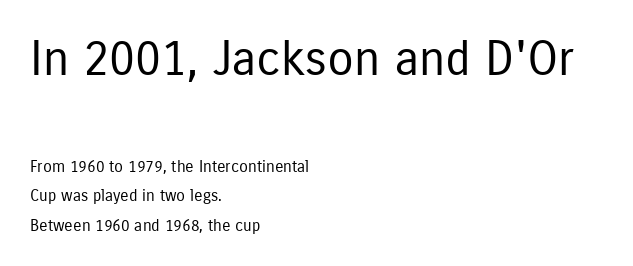
Every character sits straight up, as roman type does. Two sizes are in play, and the larger belongs to the first block. Line starts are locked; line ends wander. These lines keep a tight, regular rhythm from letter to letter.
